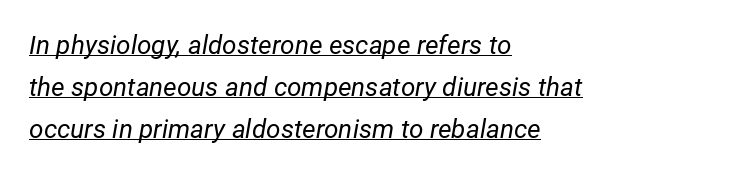
{"italic": "yes", "lean": "right", "slant_degrees": 12, "bold": "no", "underline": "yes", "align": "left", "line_spacing": "normal", "line_spacing_ratio": 1.61, "letter_spacing": "normal", "letter_spacing_em": 0.0, "glyph_px": 26}
